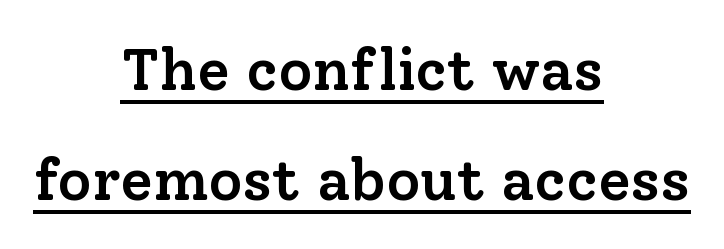
Honestly, the underline is the first thing you notice here. You could not count columns in this text — the font is proportionally spaced. Is the block centered? Yes — each line is placed symmetrically about the middle. This is moderately heavy type, rendered in semibold.
